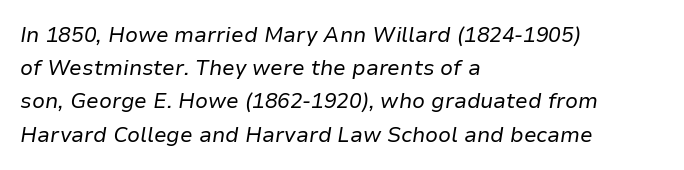
Q: Is the text bold? A: No.
Q: Is the text italic (slanted)? A: Yes, it leans right by about 9 degrees.
Q: Is the text underlined? A: No.
Q: How is the paragraph aligned? A: Left-aligned.
Q: Is the spacing between letters normal or unusually wide? A: Normal.
Q: Is the spacing between lines tight, normal or loose? A: Normal.
